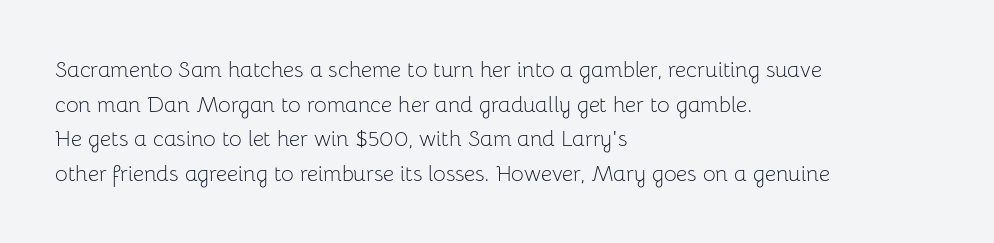
Which margin do the lines hug? The left one — the right edge is uneven. This is roman type, the default non-slanted kind. Summary of vertical rhythm: regular, with standard interline spacing. These glyphs show unthickened strokes, regular width or finer. The rendering keeps characters at their native spacing. The gap between lines stays unmarked.
